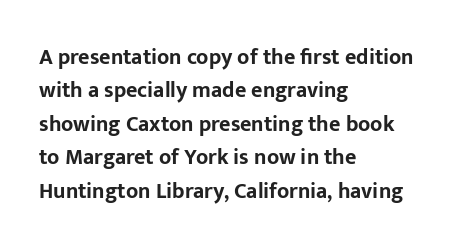
The strip under each line holds only bare page. Between one letter and the next there's only the usual sliver of space. Is there any slant? The stems are plumb. Plenty of ink on the page — the face is bold. Leading matches the norm, producing a regular column.
